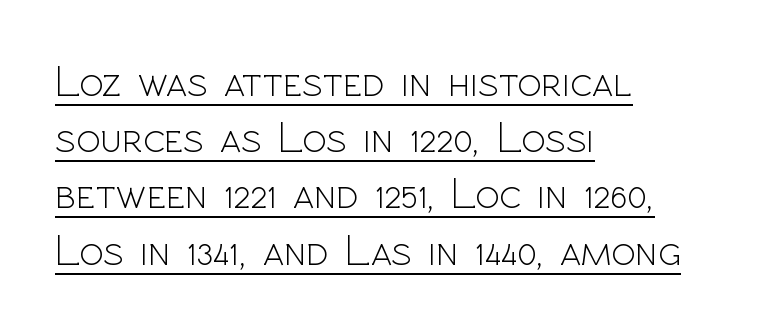
The designer went with a sans here, leaving each stem footless. Beneath each row of characters lies a ruled line. Look at the tracking — it's just the regular setting, nothing added. Stroke thickness stays within the range of a standard reading face or lighter. Leftover space on each line is placed entirely after the last word.
